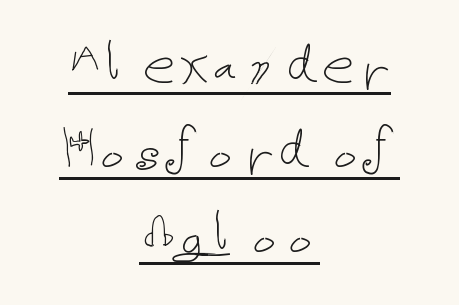
{"italic": "no", "bold": "no", "weight": "thin", "width": "normal", "stroke_contrast": "low", "x_height": "medium", "underline": "yes", "align": "center", "line_spacing": "normal", "line_spacing_ratio": 1.33, "letter_spacing": "normal", "letter_spacing_em": 0.0, "glyph_px": 64}
